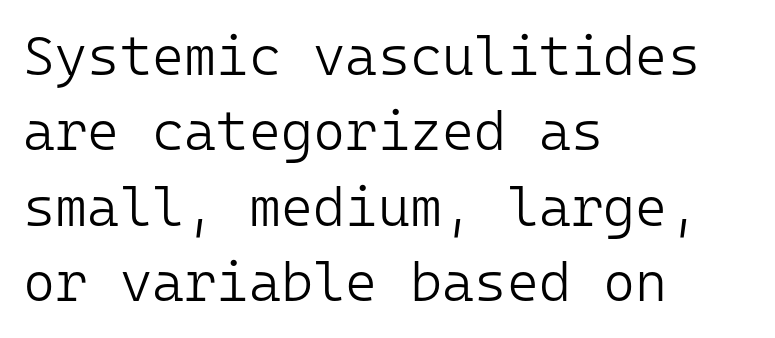
The characters display no serif detailing; their extremities are plain. Each letter, wide or thin by design, is forced into the same width here. This rendering features lettering with no underline. Does extra space separate the letters? No, they use regular spacing.
